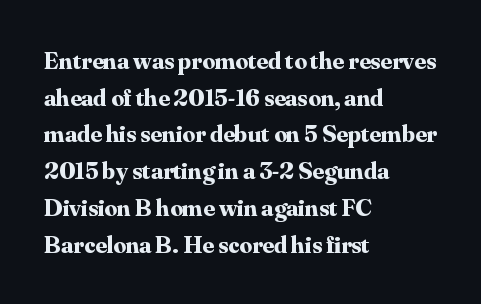
{"italic": "no", "bold": "yes", "underline": "no", "align": "left", "line_spacing": "normal", "line_spacing_ratio": 1.47, "letter_spacing": "normal", "letter_spacing_em": 0.0, "glyph_px": 25}
